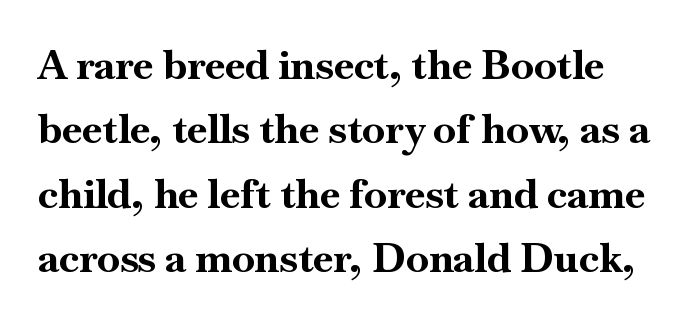
Interline gaps are of average width in this sample. Default kerning and tracking; the words read as compact shapes. The designer went with a serif here, giving each stem small feet. Check under the words: just untouched page. The axis of the letterforms is exactly vertical. You could not count columns in this text — the font is proportionally spaced.
